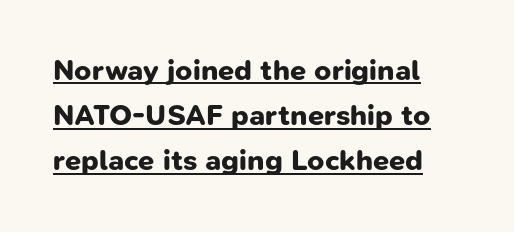
Each glyph is drawn with heavy, bold strokes. These lines are rendered in a variable-pitch font. Tracking value appears to be zero — textbook default spacing. Check where the strokes stop: nothing finishes them off — pure sans. These lines sit exactly where default settings would place them.
